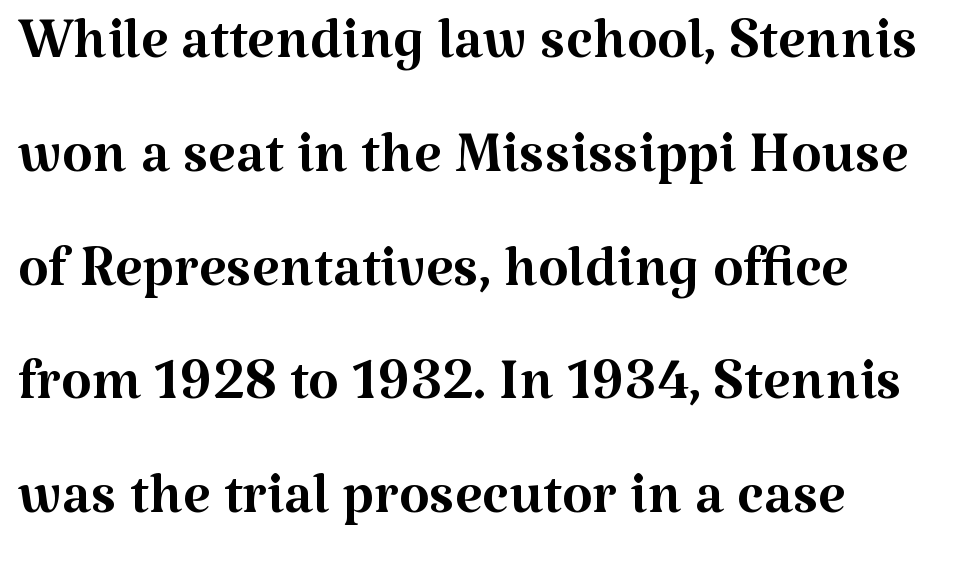
The image shows 79 px regular-weight serif type, upright; set left-aligned, normal line spacing (1.44x), normal letter spacing, not underlined; medium stroke contrast and a medium x-height.
